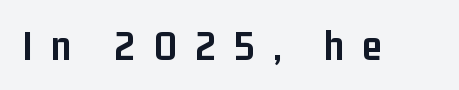
{"serif": "no", "italic": "no", "bold": "yes", "weight": "semibold", "width": "condensed", "stroke_contrast": "low", "x_height": "medium", "monospaced": "no", "underline": "no", "letter_spacing": "wide", "letter_spacing_em": 0.4, "glyph_px": 44}
